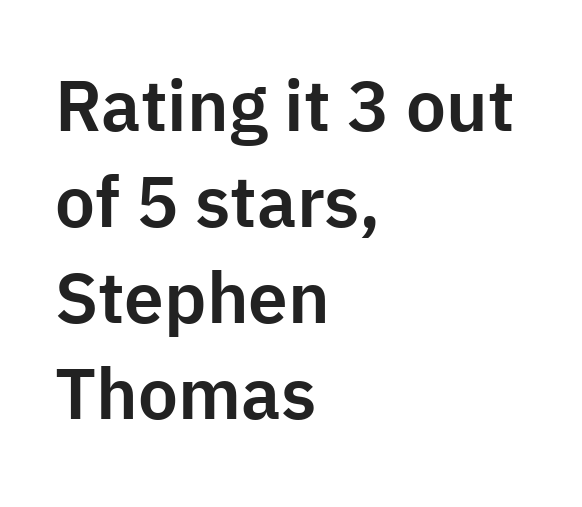
Looks like regular typesetting: each glyph gets only the width it needs. Type style note: lacks serifs. Underline: absent. Each line starts at the same left margin while the right side varies. The block of text has a typical density, with ordinary space between rows. The rendering keeps characters at their native spacing.
